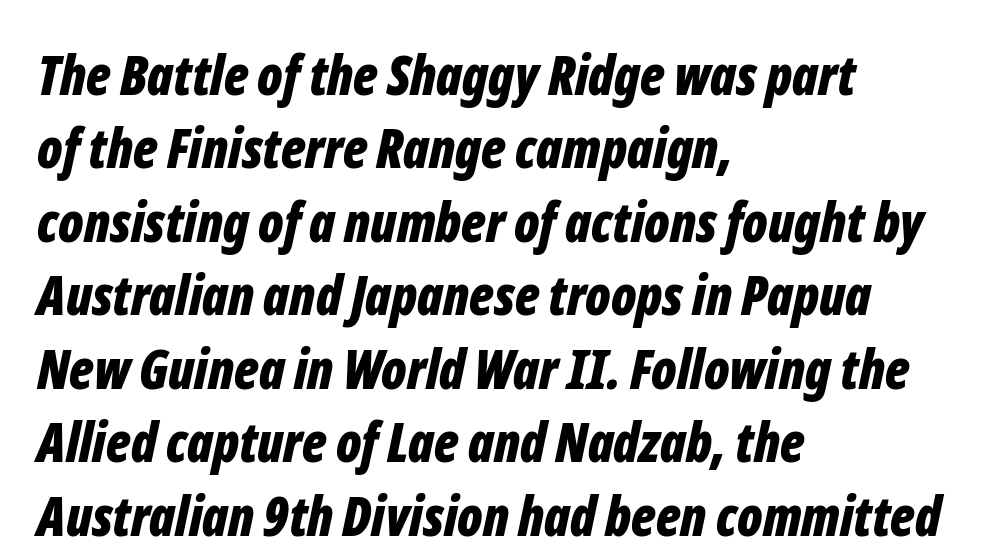
Q: Is the text bold? A: Yes.
Q: Is the text italic (slanted)? A: Yes, it leans right by about 12 degrees.
Q: Is the text underlined? A: No.
Q: How is the paragraph aligned? A: Left-aligned.
Q: Is the spacing between letters normal or unusually wide? A: Normal.
Q: Is the spacing between lines tight, normal or loose? A: Normal.
Q: Width (condensed, normal, or wide)? A: Condensed.
Q: Stroke contrast? A: Low.
Q: x-height? A: Medium.
Q: Monospaced? A: No.
